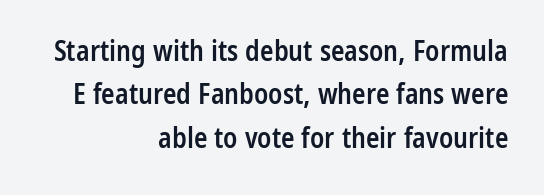
Q: Is the text bold? A: Semi-bold.
Q: Is the text italic (slanted)? A: No, it is upright.
Q: Is the typeface a serif or a sans-serif typeface? A: Sans-serif.
Q: Is the text underlined? A: No.
Q: How is the paragraph aligned? A: Right-aligned.
Q: Is the spacing between letters normal or unusually wide? A: Normal.
Q: Is the spacing between lines tight, normal or loose? A: Normal.
Q: Width (condensed, normal, or wide)? A: Condensed.
Q: Stroke contrast? A: Low.
Q: x-height? A: Medium.
Q: Monospaced? A: No.
